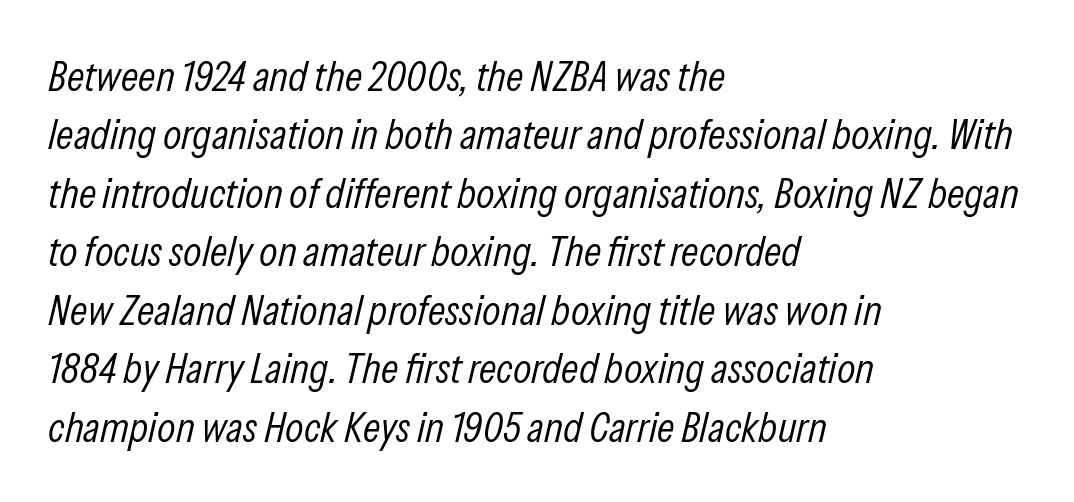
A quiet, ordinary-to-light weight characterises the typeface. The text block is weighted toward the left margin, trailing off unevenly rightward. Italic: yes, the glyphs are oblique. You could not count columns in this text — the font is proportionally spaced.
